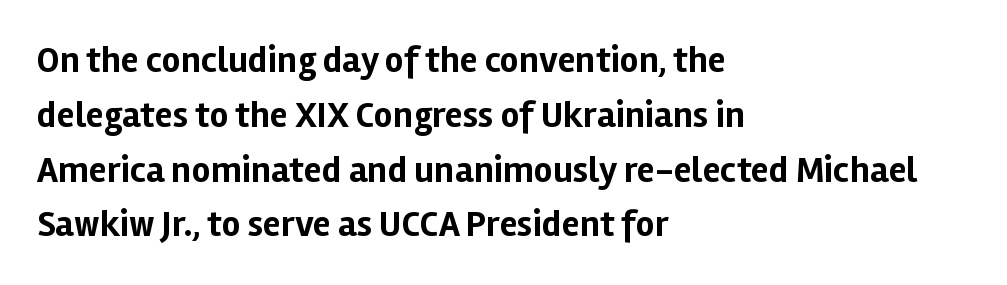
The image shows 37 px bold sans-serif type, upright; set left-aligned, normal line spacing (1.48x), normal letter spacing, not underlined; low stroke contrast and a medium x-height.
